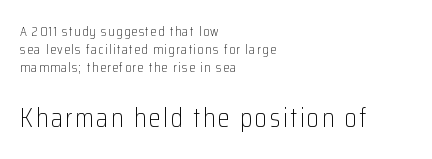
{"italic": "no", "bold": "no", "underline": "no", "align": "left", "line_spacing": "normal", "line_spacing_ratio": 1.29, "larger_block": "second", "size_ratio": 1.93, "glyph_px": 27}
